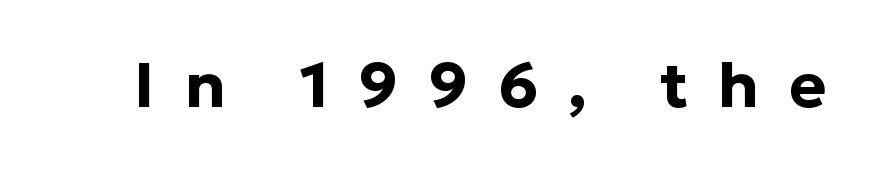
This sample has the flowing, uneven cadence of proportional lettering. The glyphs in this specimen are sans serif. In terms of letterspacing, this is a distinctly airy, spread setting. The gap between lines stays unmarked.
